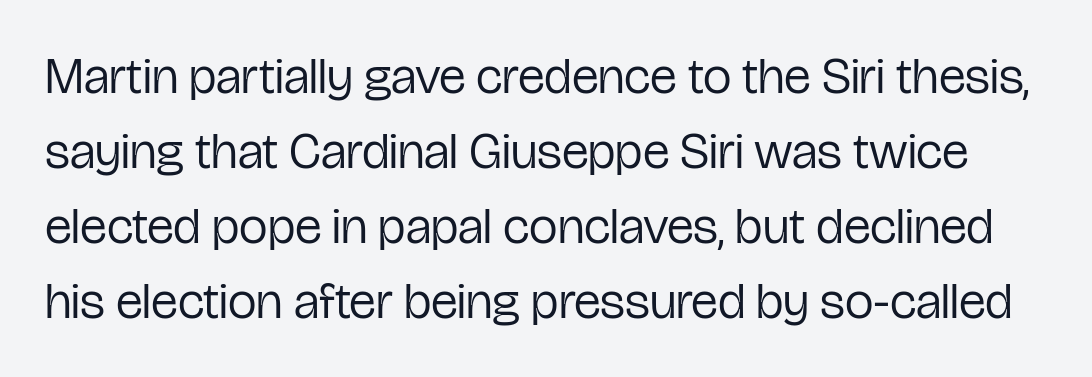
Q: Is the text bold? A: No.
Q: Is the text italic (slanted)? A: No, it is upright.
Q: Is the typeface a serif or a sans-serif typeface? A: Sans-serif.
Q: Is the text underlined? A: No.
Q: Is the spacing between letters normal or unusually wide? A: Normal.
Q: Is the spacing between lines tight, normal or loose? A: Normal.
Q: Width (condensed, normal, or wide)? A: Condensed.
Q: Stroke contrast? A: Low.
Q: x-height? A: Medium.
Q: Monospaced? A: No.
